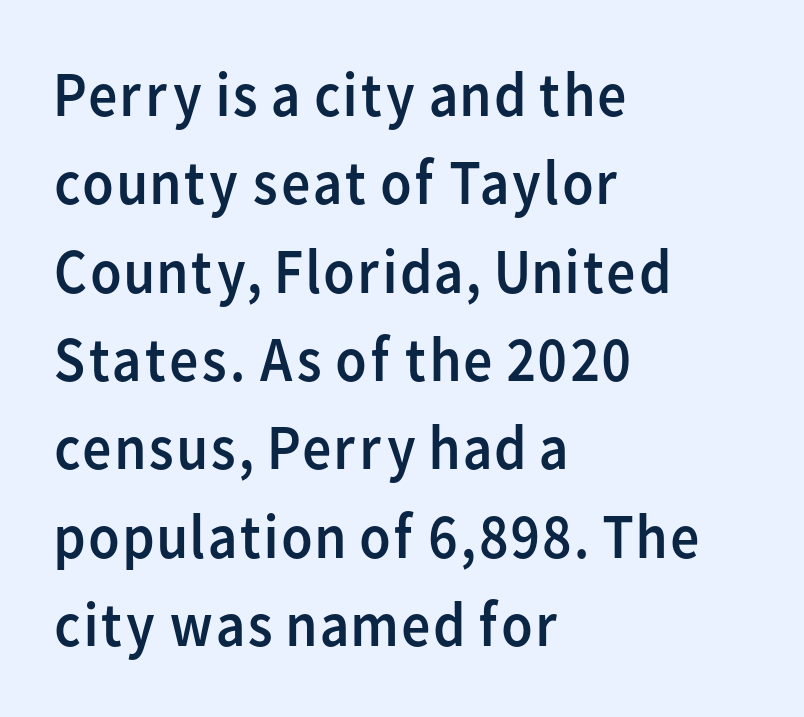
Unlike italic type, these characters show no tilt at all. Tracking here is standard; glyphs follow each other at the usual distance. A sans-serif font was chosen for this passage. The cut favours lightness, reaching ordinary text weight at its darkest. Nobody drew a line under any word here.
